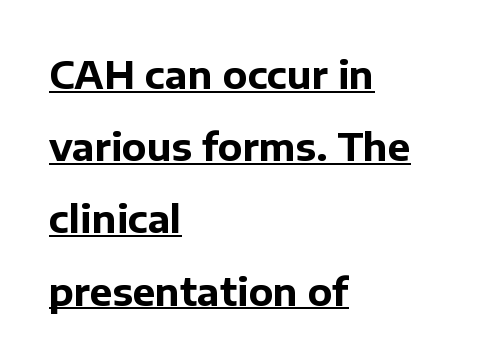
Q: Is the text bold? A: Yes.
Q: Is the text italic (slanted)? A: No, it is upright.
Q: Is the typeface a serif or a sans-serif typeface? A: Sans-serif.
Q: Is the text underlined? A: Yes.
Q: How is the paragraph aligned? A: Left-aligned.
Q: Is the spacing between letters normal or unusually wide? A: Normal.
Q: Is the spacing between lines tight, normal or loose? A: Loose.
Q: Width (condensed, normal, or wide)? A: Normal.
Q: Stroke contrast? A: Low.
Q: x-height? A: Medium.
Q: Monospaced? A: No.
